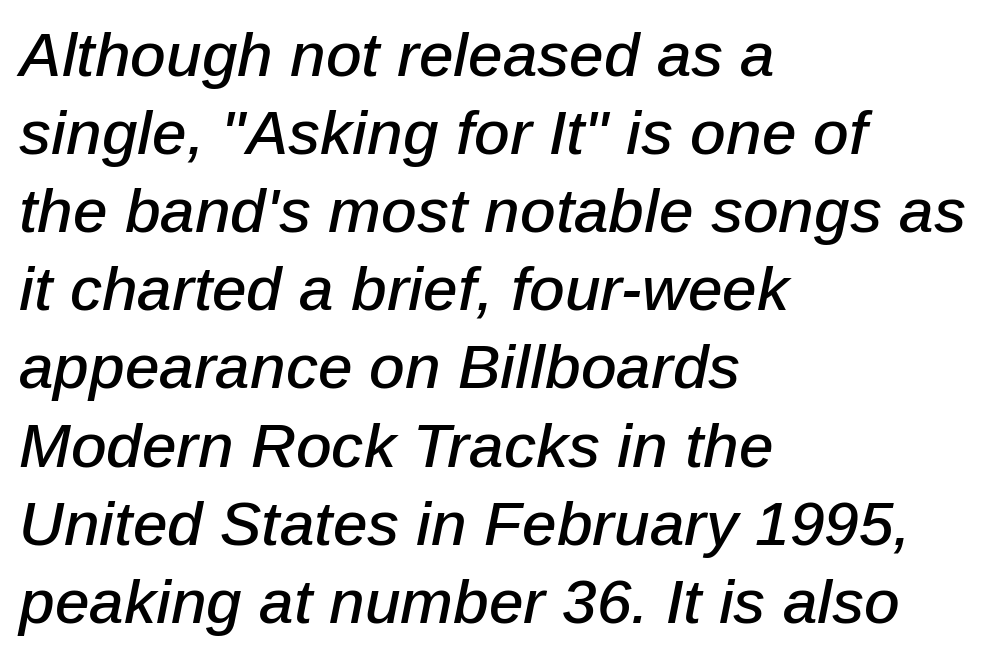
Q: Is the text italic (slanted)? A: Yes, it leans right by about 12 degrees.
Q: Is the text underlined? A: No.
Q: How is the paragraph aligned? A: Left-aligned.
Q: Is the spacing between letters normal or unusually wide? A: Normal.
Q: Is the spacing between lines tight, normal or loose? A: Normal.
Q: Width (condensed, normal, or wide)? A: Normal.
Q: Stroke contrast? A: Low.
Q: x-height? A: Medium.
Q: Monospaced? A: No.
